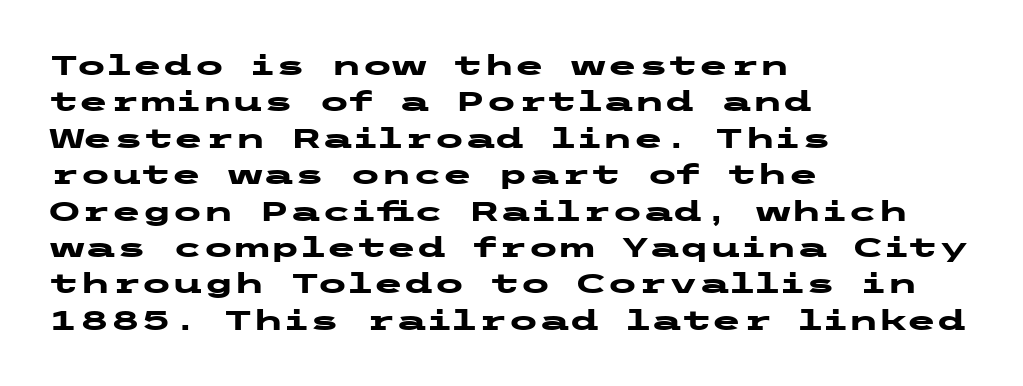
The image shows 28 px heavy, wide sans-serif type, upright; set left-aligned, normal line spacing (1.3x), normal letter spacing, not underlined; low stroke contrast and a medium x-height.
